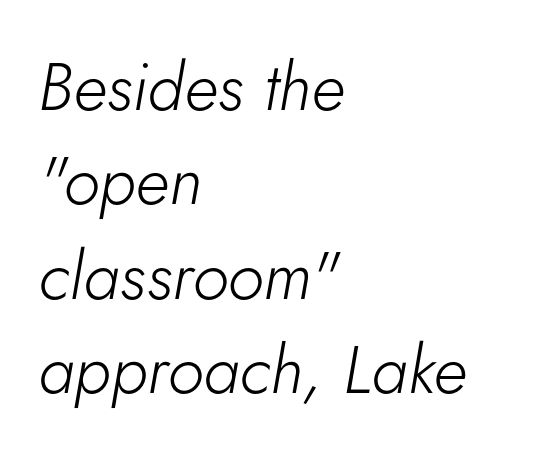
No extra tracking has been applied to these lines. Letters have the restrained weight of plain body copy at most. Looks like regular typesetting: each glyph gets only the width it needs. The zone under the glyphs is completely vacant. Short and long lines alike share a common starting point at left.
